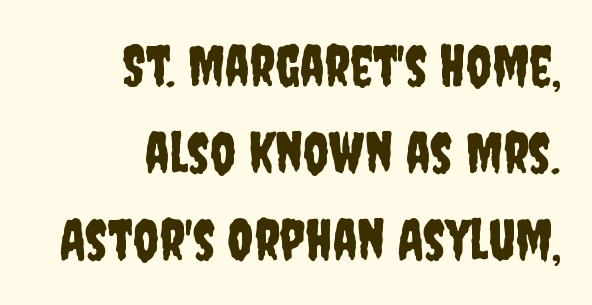
Leading: standard. The line texture is even and compact thanks to regular tracking. Tall strokes in this sample are plumb rather than angled. Alignment: flush right.
